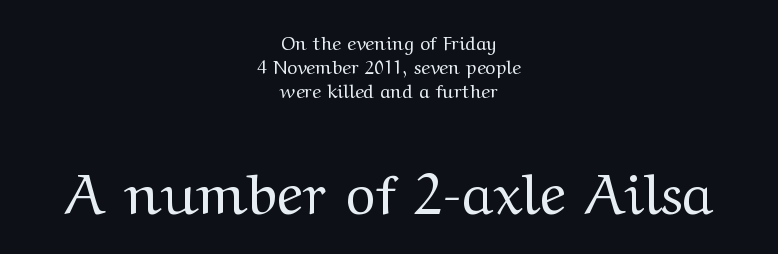
The letters in the lower block stand taller than those in the block above. Every row of glyphs is offset so its center matches the block's center. Bold? No — there's no thickening of the strokes. Plain, unruled lines of type. Unlike italic type, these characters show no tilt at all.
